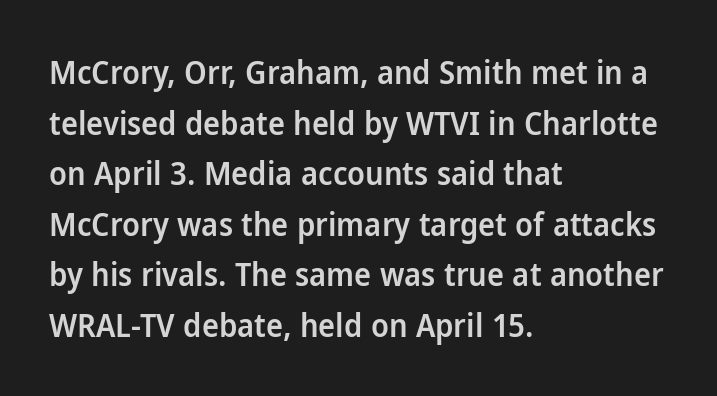
A sans-serif font was chosen for this passage. The specimen reads as upright at a glance. Stroke thickness is moderately raised; the sample reads as semibold. Here the designer chose a conventional face with non-uniform glyph widths. Unmarked baselines from the first word to the last.
